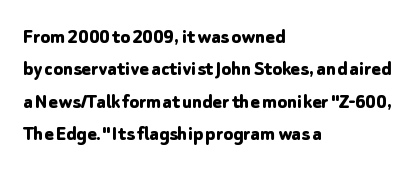
Q: Is the text bold? A: Yes.
Q: Is the text italic (slanted)? A: No, it is upright.
Q: Is the text underlined? A: No.
Q: How is the paragraph aligned? A: Left-aligned.
Q: Is the spacing between letters normal or unusually wide? A: Normal.
Q: Is the spacing between lines tight, normal or loose? A: Normal.
